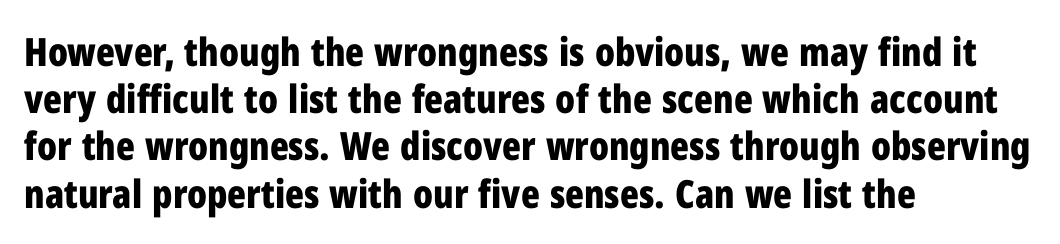
{"serif": "no", "italic": "no", "bold": "yes", "weight": "bold", "width": "condensed", "stroke_contrast": "low", "x_height": "medium", "monospaced": "no", "underline": "no", "align": "left", "line_spacing_ratio": 1.21, "letter_spacing": "normal", "letter_spacing_em": 0.0, "glyph_px": 39}
